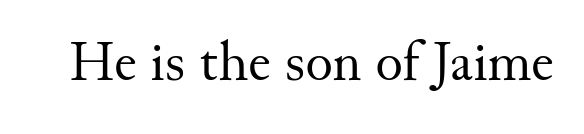
The image shows 57 px regular-weight serif type, upright; set normal letter spacing, not underlined; medium stroke contrast and a small x-height.
